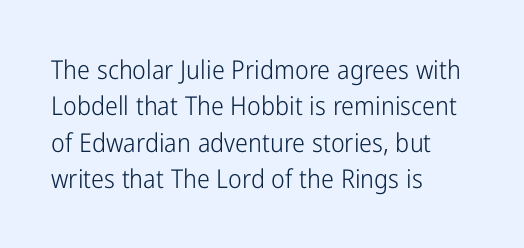
{"italic": "no", "bold": "no", "underline": "no", "align": "left", "line_spacing": "normal", "line_spacing_ratio": 1.4, "letter_spacing": "normal", "letter_spacing_em": 0.0, "glyph_px": 26}
